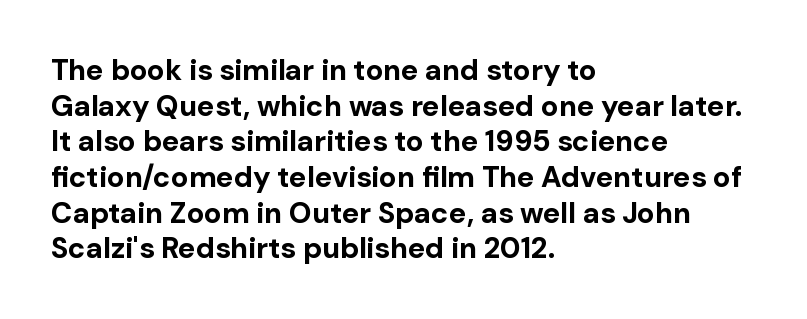
{"serif": "no", "italic": "no", "bold": "yes", "weight": "bold", "width": "normal", "stroke_contrast": "low", "x_height": "medium", "monospaced": "no", "underline": "no", "align": "left", "line_spacing_ratio": 1.23, "letter_spacing": "normal", "letter_spacing_em": 0.0, "glyph_px": 29}
